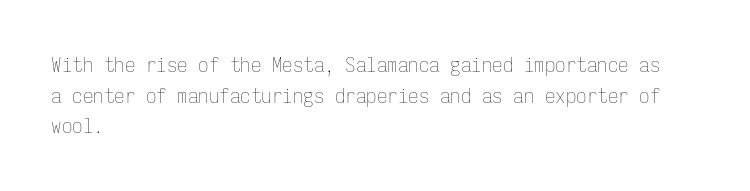
{"italic": "no", "bold": "no", "underline": "no", "align": "left", "line_spacing": "normal", "line_spacing_ratio": 1.46, "letter_spacing": "normal", "letter_spacing_em": 0.0, "glyph_px": 21}
